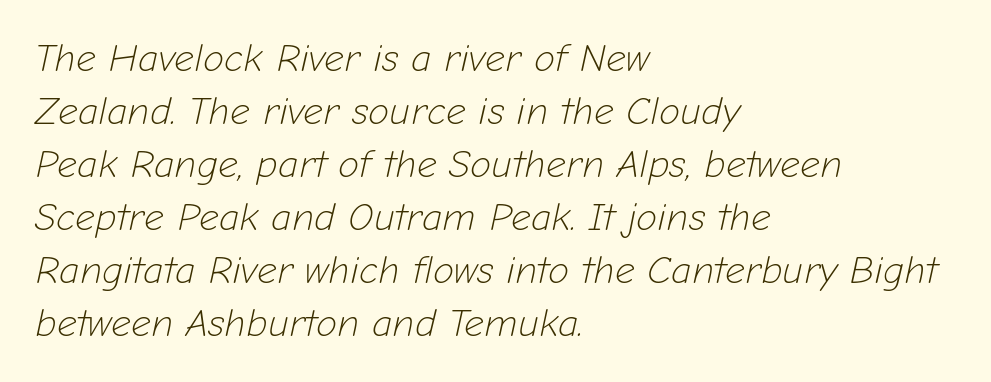
Q: Is the text bold? A: No.
Q: Is the text italic (slanted)? A: Yes, it leans right by about 12 degrees.
Q: Is the text underlined? A: No.
Q: How is the paragraph aligned? A: Left-aligned.
Q: Is the spacing between letters normal or unusually wide? A: Normal.
Q: Is the spacing between lines tight, normal or loose? A: Normal.
Q: Width (condensed, normal, or wide)? A: Normal.
Q: Stroke contrast? A: Low.
Q: x-height? A: Medium.
Q: Monospaced? A: No.
